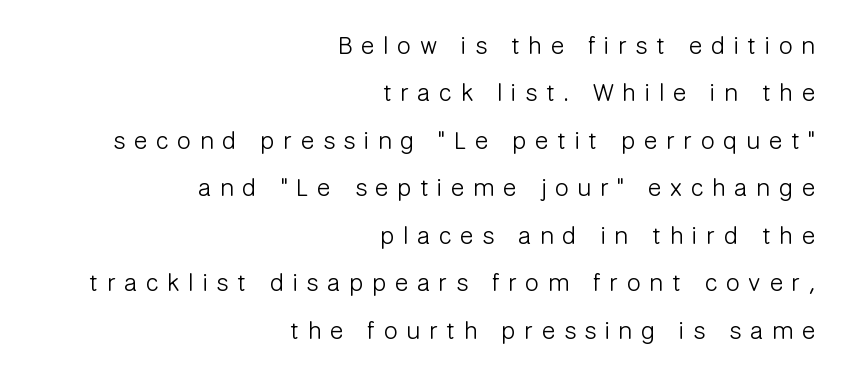
The image shows 25 px text type, upright; set right-aligned, loose line spacing (1.9x), unusually wide letter spacing (+0.35 em), not underlined.
